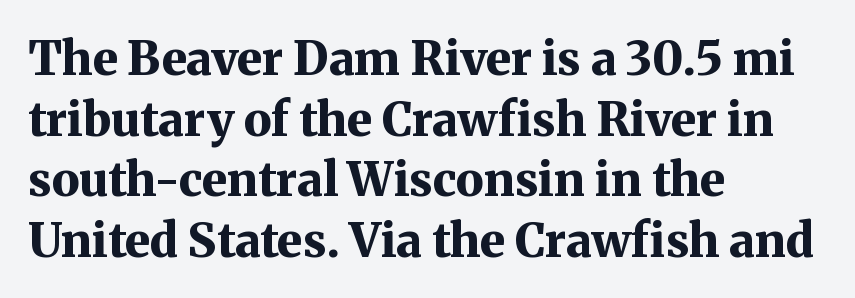
{"serif": "yes", "italic": "no", "bold": "yes", "weight": "bold", "width": "normal", "stroke_contrast": "medium", "x_height": "medium", "monospaced": "no", "underline": "no", "align": "left", "line_spacing": "normal", "line_spacing_ratio": 1.29, "letter_spacing": "normal", "letter_spacing_em": 0.0, "glyph_px": 47}
